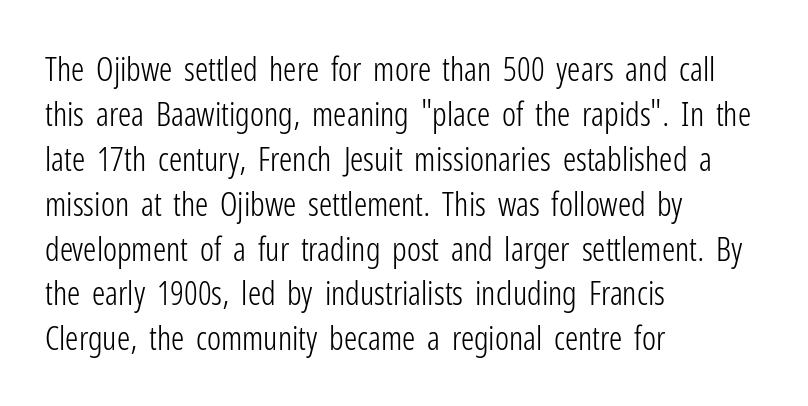
{"serif": "no", "italic": "no", "bold": "no", "weight": "light", "width": "condensed", "stroke_contrast": "low", "x_height": "medium", "monospaced": "no", "underline": "no", "align": "left", "line_spacing": "normal", "line_spacing_ratio": 1.36, "letter_spacing": "normal", "letter_spacing_em": 0.0, "glyph_px": 33}
